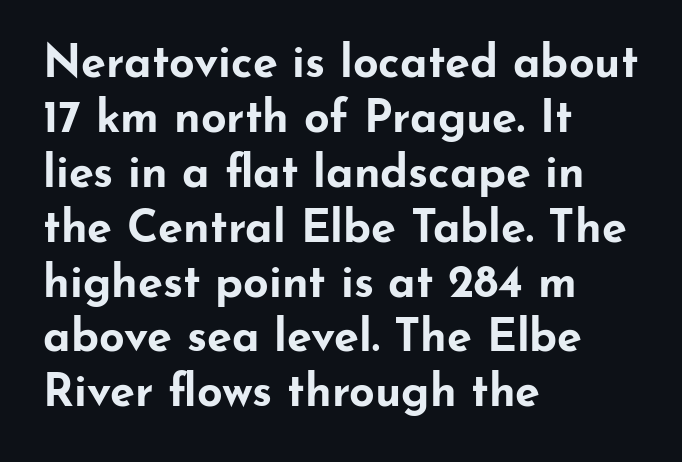
The ragged edge is on the right, which tells us the setting is flush left. No word sits above an underline. Plenty of ink on the page — the face is bold. Spacing verdict: proportional, widths tailored to each character. These lines keep a tight, regular rhythm from letter to letter.
